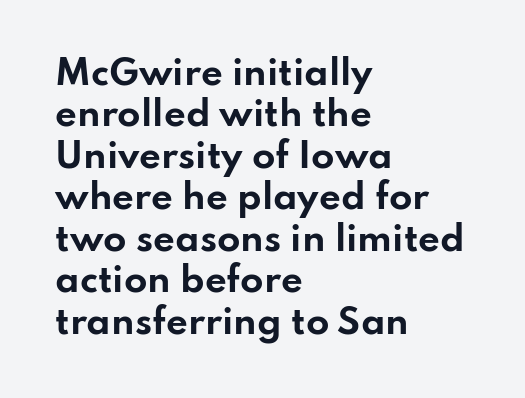
{"serif": "no", "italic": "no", "bold": "yes", "weight": "bold", "width": "wide", "stroke_contrast": "low", "x_height": "small", "monospaced": "no", "underline": "no", "align": "left", "line_spacing_ratio": 1.22, "letter_spacing": "normal", "letter_spacing_em": 0.0, "glyph_px": 34}
